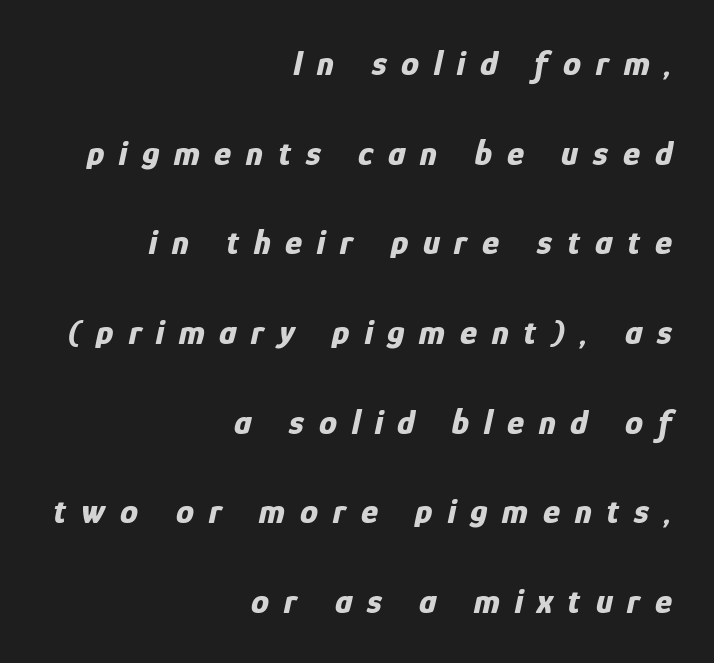
{"italic": "yes", "lean": "right", "slant_degrees": 12, "bold": "yes", "weight": "bold", "width": "condensed", "stroke_contrast": "low", "x_height": "medium", "monospaced": "no", "underline": "no", "align": "right", "line_spacing": "loose", "line_spacing_ratio": 2.49, "letter_spacing": "wide", "letter_spacing_em": 0.41, "glyph_px": 36}
